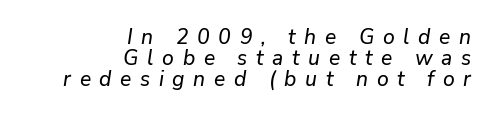
{"italic": "yes", "lean": "right", "slant_degrees": 9, "underline": "no", "align": "right", "line_spacing": "tight", "line_spacing_ratio": 1.01, "letter_spacing": "wide", "letter_spacing_em": 0.41, "glyph_px": 21}
